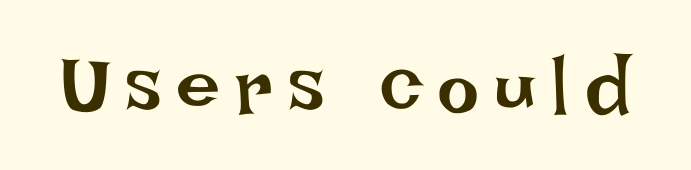
Q: Is the text bold? A: No.
Q: Is the text italic (slanted)? A: No, it is upright.
Q: Is the text underlined? A: No.
Q: Width (condensed, normal, or wide)? A: Normal.
Q: Stroke contrast? A: Low.
Q: x-height? A: Large.
Q: Monospaced? A: No.
